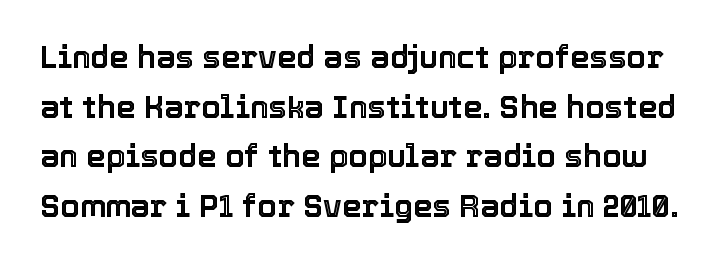
Looks like regular typesetting: each glyph gets only the width it needs. Does the leading feel generous? No, just average. Words float on clear page, feet unadorned. Style check: upright.
